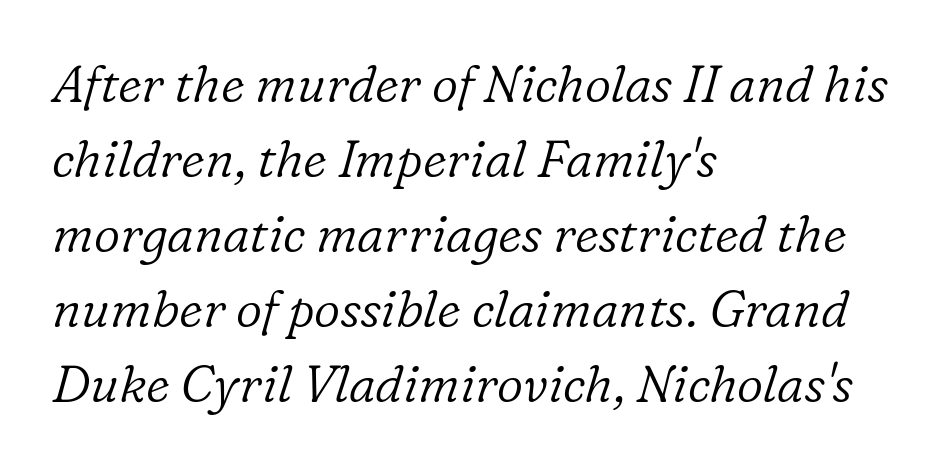
The image shows 51 px light serif type, italic (leaning right); set left-aligned, normal line spacing (1.47x), normal letter spacing, not underlined; low stroke contrast and a medium x-height.
